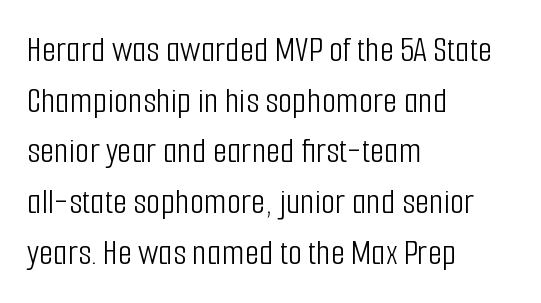
{"serif": "no", "italic": "no", "bold": "no", "weight": "light", "width": "condensed", "stroke_contrast": "low", "x_height": "medium", "monospaced": "no", "underline": "no", "align": "left", "line_spacing": "normal", "line_spacing_ratio": 1.37, "letter_spacing": "normal", "letter_spacing_em": 0.0, "glyph_px": 37}
